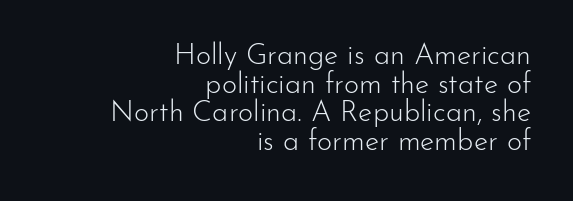
{"serif": "no", "italic": "no", "bold": "no", "weight": "light", "width": "normal", "stroke_contrast": "low", "x_height": "small", "monospaced": "no", "underline": "no", "align": "right", "line_spacing": "tight", "line_spacing_ratio": 0.99, "letter_spacing": "normal", "letter_spacing_em": 0.0, "glyph_px": 29}
